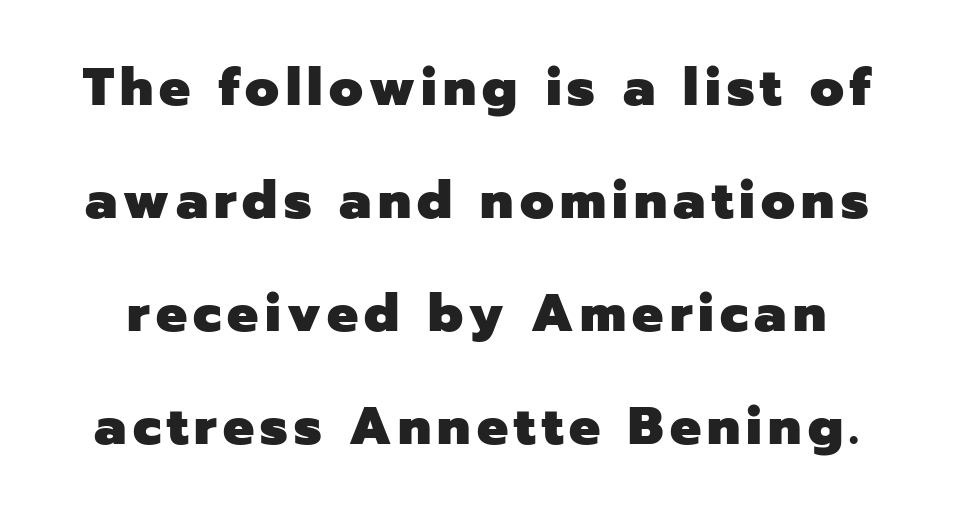
The image shows 52 px heavy sans-serif type, upright; set loose line spacing (2.17x), not underlined; low stroke contrast and a medium x-height.
